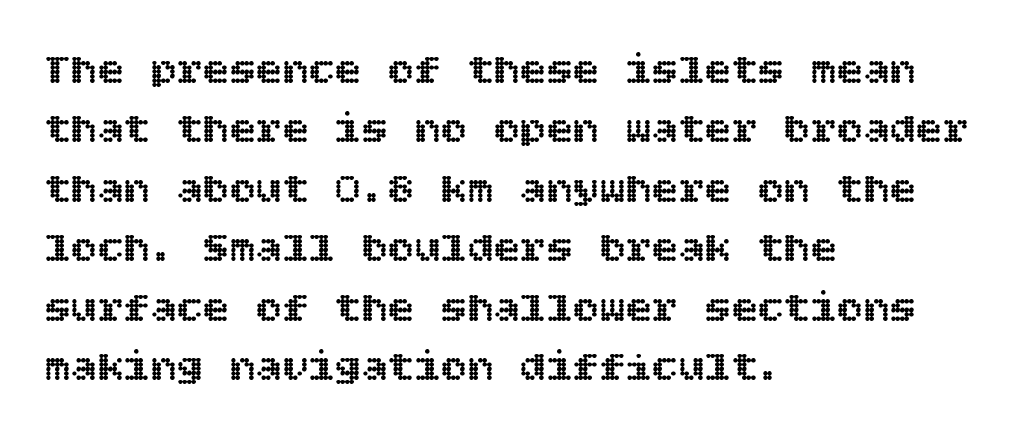
Q: Is the text italic (slanted)? A: No, it is upright.
Q: Is the text underlined? A: No.
Q: How is the paragraph aligned? A: Left-aligned.
Q: Is the spacing between letters normal or unusually wide? A: Normal.
Q: Is the spacing between lines tight, normal or loose? A: Normal.
Q: Width (condensed, normal, or wide)? A: Normal.
Q: x-height? A: Large.
